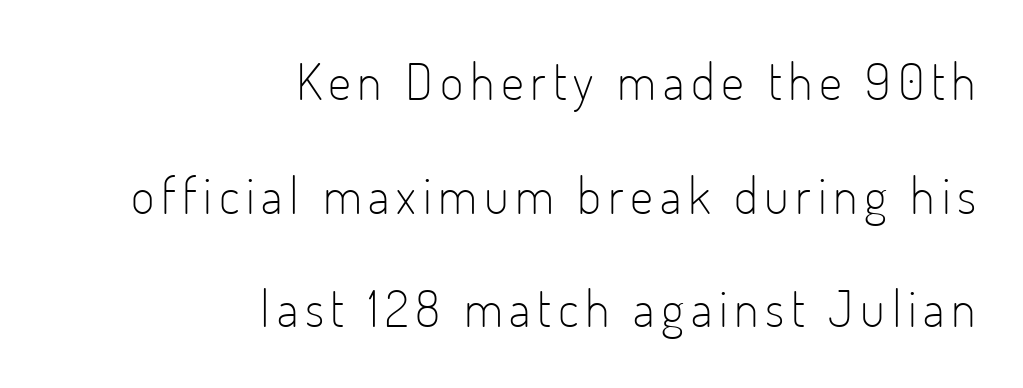
Typeset ragged left — the right edge is the straight one. The rendering shows plain stroke endings on the letterforms — a sans-serif design. Summary of vertical rhythm: relaxed, with wide interline spacing. Do the letters lean? They stand straight. Stroke mass is kept to a normal reading level or below.
